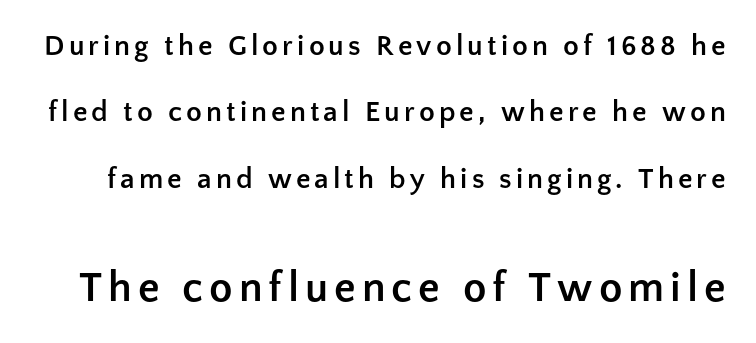
Q: Is the text bold? A: Yes.
Q: Is the text italic (slanted)? A: No, it is upright.
Q: Is the typeface a serif or a sans-serif typeface? A: Sans-serif.
Q: Is the text underlined? A: No.
Q: Is the spacing between lines tight, normal or loose? A: Loose.
Q: Which block of text is set in a larger size, the first (top) or the second (bottom)? A: The second (bottom) one.
Q: Width (condensed, normal, or wide)? A: Normal.
Q: Stroke contrast? A: Low.
Q: x-height? A: Medium.
Q: Monospaced? A: No.
